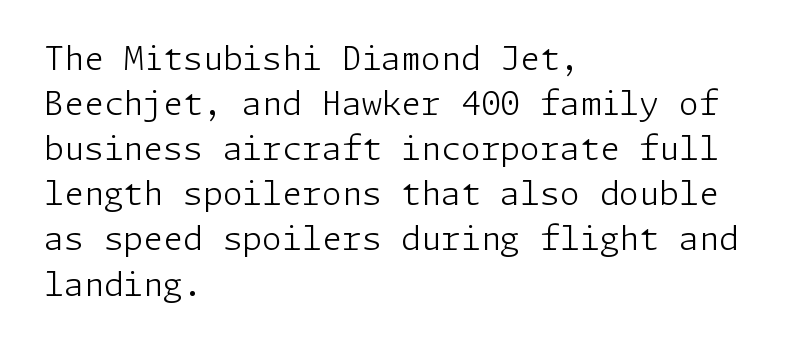
{"serif": "no", "italic": "no", "bold": "no", "weight": "light", "width": "normal", "stroke_contrast": "low", "x_height": "medium", "underline": "no", "align": "left", "line_spacing": "normal", "line_spacing_ratio": 1.41, "letter_spacing": "normal", "letter_spacing_em": 0.0, "glyph_px": 32}
